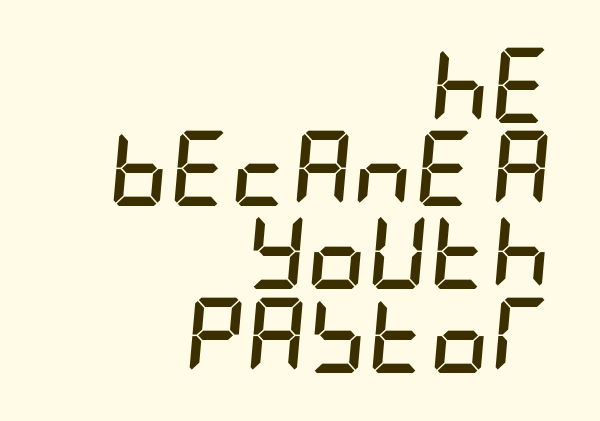
{"italic": "yes", "lean": "right", "slant_degrees": 5, "bold": "yes", "weight": "semibold", "width": "condensed", "stroke_contrast": "low", "x_height": "large", "underline": "no", "align": "right", "line_spacing": "tight", "line_spacing_ratio": 1.11, "letter_spacing": "normal", "letter_spacing_em": 0.0, "glyph_px": 75}
